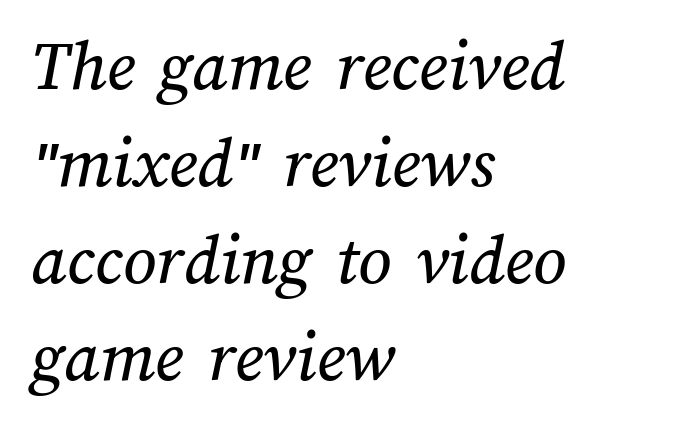
Q: Is the text underlined? A: No.
Q: How is the paragraph aligned? A: Left-aligned.
Q: Is the spacing between letters normal or unusually wide? A: Normal.
Q: Is the spacing between lines tight, normal or loose? A: Normal.
Q: Width (condensed, normal, or wide)? A: Normal.
Q: Stroke contrast? A: Medium.
Q: x-height? A: Medium.
Q: Monospaced? A: No.
